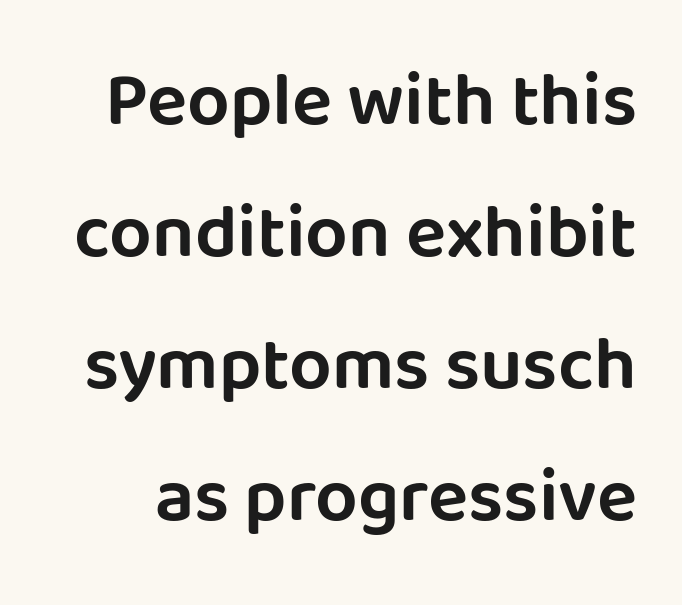
Q: Is the text italic (slanted)? A: No, it is upright.
Q: Is the typeface a serif or a sans-serif typeface? A: Sans-serif.
Q: Is the text underlined? A: No.
Q: Is the spacing between letters normal or unusually wide? A: Normal.
Q: Width (condensed, normal, or wide)? A: Normal.
Q: Stroke contrast? A: Low.
Q: x-height? A: Large.
Q: Monospaced? A: No.
